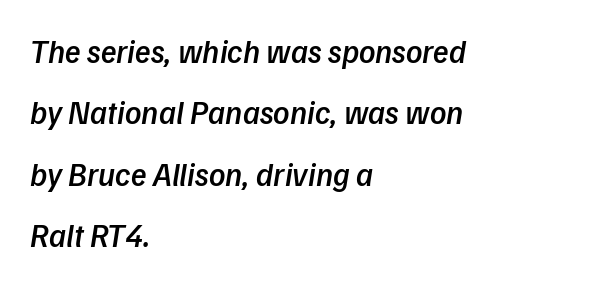
The image shows 32 px semibold type, italic (leaning right); set left-aligned, loose line spacing (1.92x), normal letter spacing, not underlined; low stroke contrast and a medium x-height.
